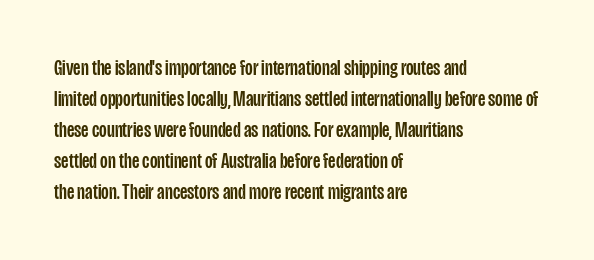
{"italic": "no", "underline": "no", "align": "left", "line_spacing": "normal", "line_spacing_ratio": 1.41, "letter_spacing": "normal", "letter_spacing_em": 0.0, "glyph_px": 22}
